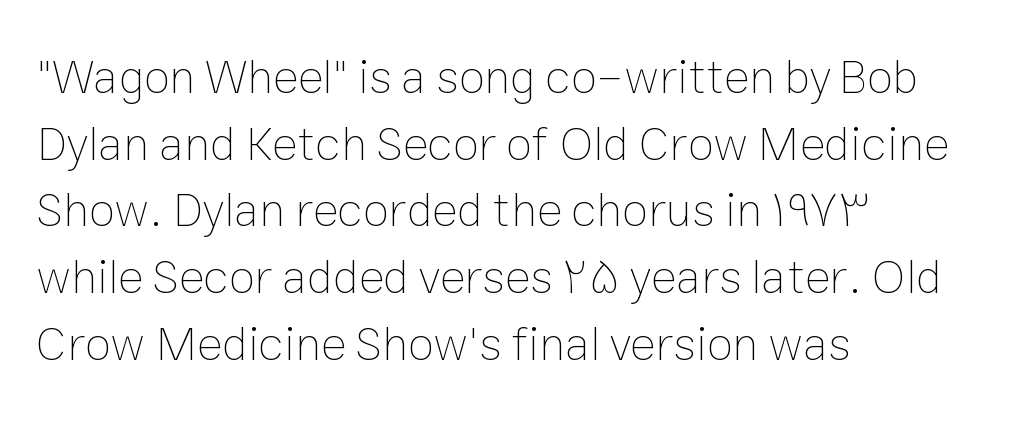
Spacing verdict: proportional, widths tailored to each character. Letters rest on an invisible, unmarked baseline. Students, observe: this is what conventionally led text looks like. The font sits on the lighter half of the weight spectrum, regular included. Tracking value appears to be zero — textbook default spacing. Short and long lines alike share a common starting point at left.
